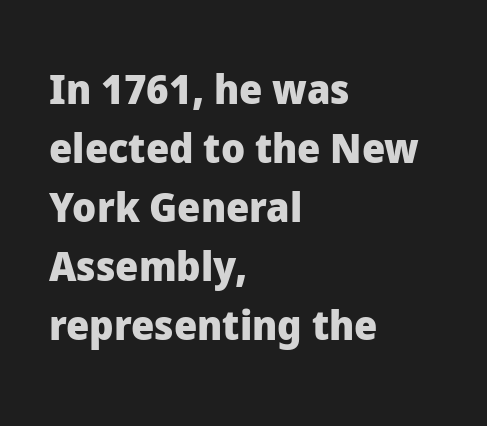
{"serif": "no", "italic": "no", "bold": "yes", "weight": "heavy", "width": "normal", "stroke_contrast": "low", "x_height": "medium", "monospaced": "no", "underline": "no", "align": "left", "line_spacing": "normal", "line_spacing_ratio": 1.44, "letter_spacing": "normal", "letter_spacing_em": 0.0, "glyph_px": 41}
